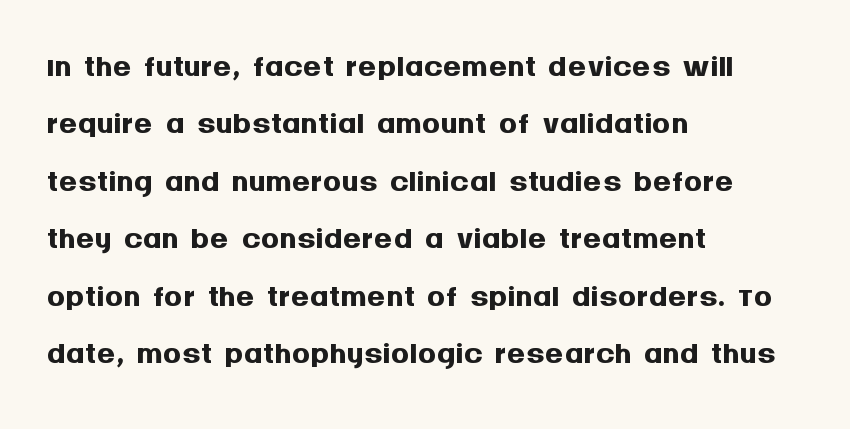
The image shows 46 px semibold sans-serif type, upright; set left-aligned, normal line spacing (1.25x), normal letter spacing, not underlined; medium stroke contrast and a large x-height.
